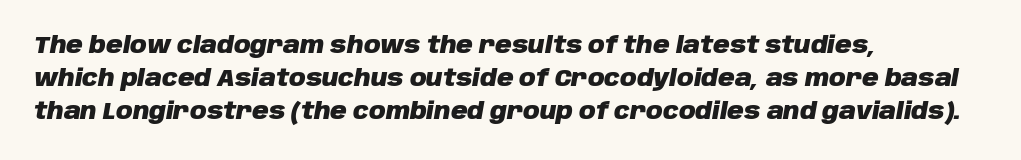
The image shows 23 px bold type, italic (leaning right); set left-aligned, normal line spacing (1.44x), normal letter spacing, not underlined.
